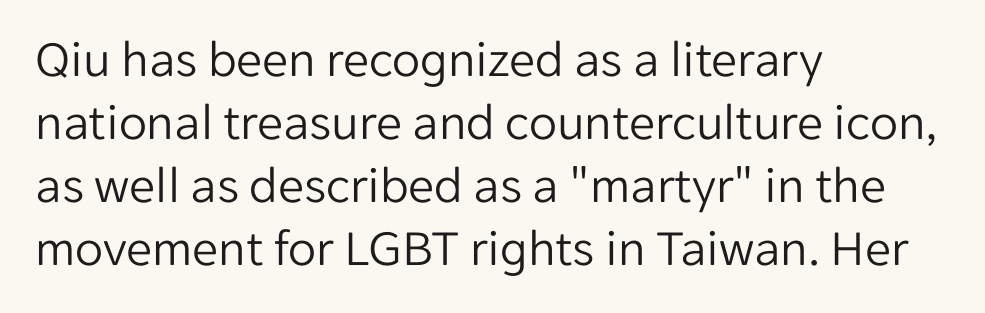
The ragged edge is on the right, which tells us the setting is flush left. The gap between lines stays unmarked. This sample uses plain, unmodified letter spacing. The rendering uses natural spacing where letterforms have individual widths.
